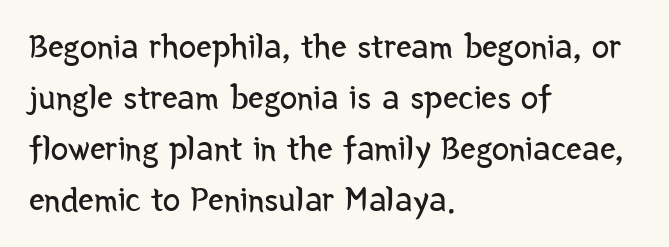
The image shows 35 px regular-weight, condensed sans-serif type, upright; set left-aligned, normal line spacing (1.46x), normal letter spacing, not underlined; low stroke contrast and a medium x-height.
